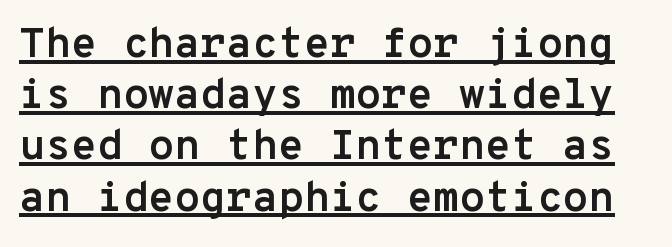
{"serif": "no", "italic": "no", "bold": "yes", "weight": "semibold", "width": "normal", "stroke_contrast": "low", "x_height": "medium", "monospaced": "yes", "underline": "yes", "line_spacing_ratio": 1.22, "letter_spacing": "normal", "letter_spacing_em": 0.0, "glyph_px": 42}
